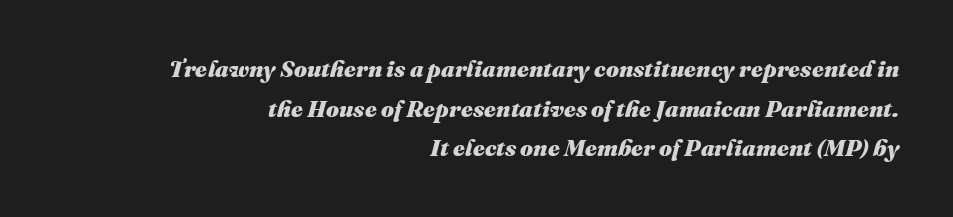
Q: Is the text bold? A: Yes.
Q: Is the text italic (slanted)? A: Yes, it leans right by about 16 degrees.
Q: Is the text underlined? A: No.
Q: How is the paragraph aligned? A: Right-aligned.
Q: Is the spacing between letters normal or unusually wide? A: Normal.
